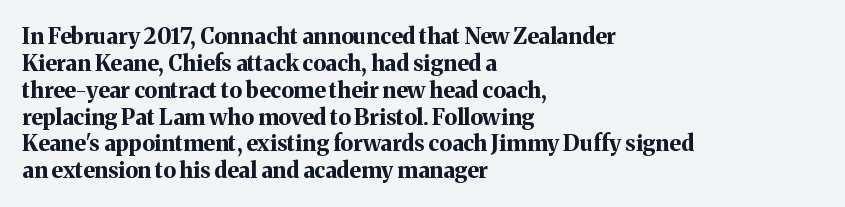
The image shows 22 px bold type, upright; set left-aligned, line spacing 1.22x, normal letter spacing, not underlined.
